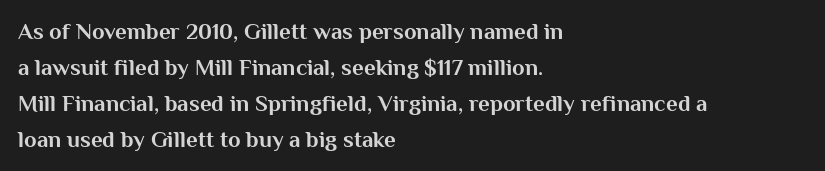
Q: Is the text bold? A: Yes.
Q: Is the text italic (slanted)? A: No, it is upright.
Q: Is the text underlined? A: No.
Q: How is the paragraph aligned? A: Left-aligned.
Q: Is the spacing between letters normal or unusually wide? A: Normal.
Q: Is the spacing between lines tight, normal or loose? A: Normal.
